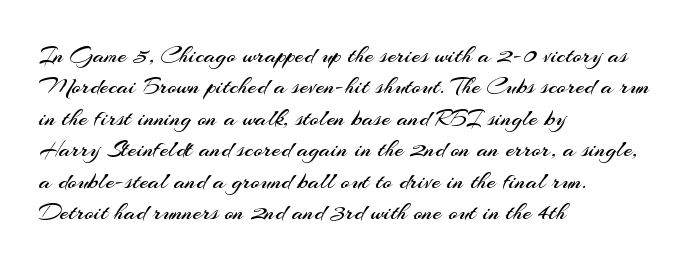
No letter is thick-stroked: the sample isn't bold. One glance says typical: line gaps are just what's usual. Plain, unruled lines of type. This sample is left-justified, so line endings fall wherever the words run out.
